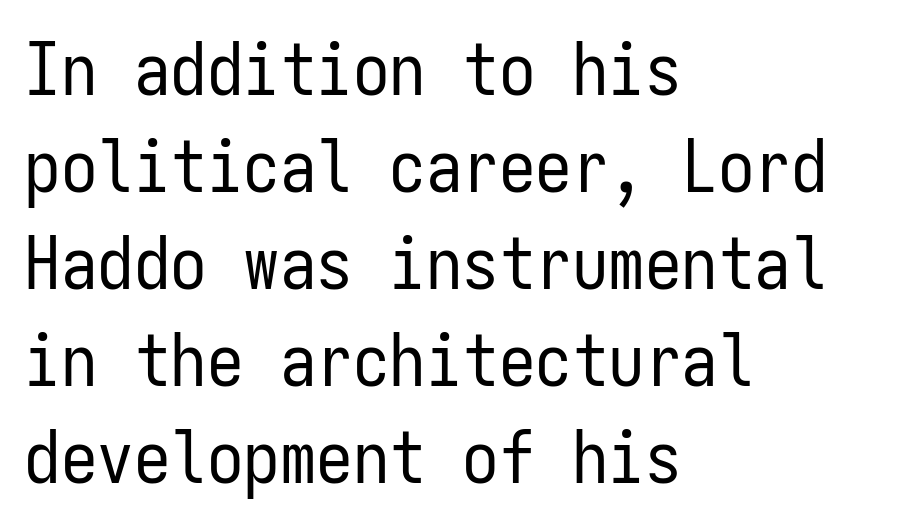
The passage shown is not underscored anywhere. One glance says typical: line gaps are just what's usual. The face used here is a sans, in the tradition of grotesques and geometrics. Reading down the block, your eye returns to a fixed left position each line. Look at the tracking — it's just the regular setting, nothing added.
